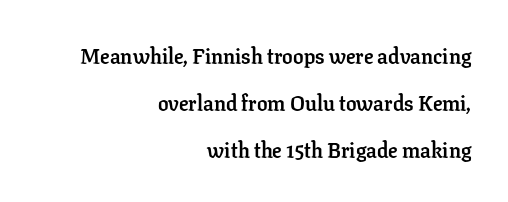
Look at the stroke-to-counter ratio: heavy, a bold. Short and long lines alike share a common ending point at right. Vertically, the passage feels expansive, rows floating well apart. The face used here is rendered with its standard letterfit. Vertical strokes here are truly vertical.
